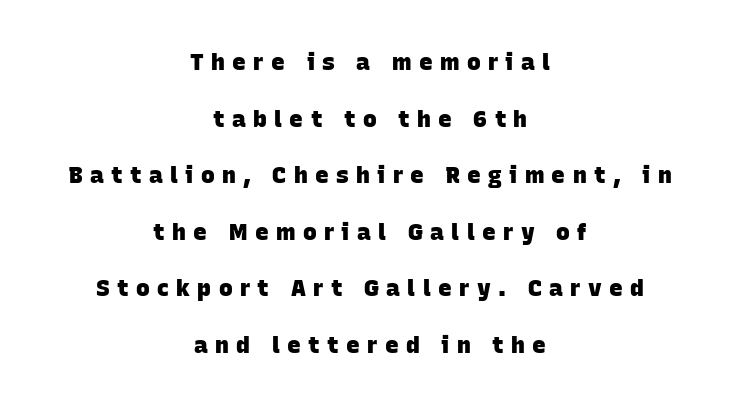
The passage shown is emphatically bold. Neither beginnings nor endings align; midpoints do. Observe the wide spacing: letters keep a clear distance from each other. Type without underlining. The passage shown stacks its lines with a broad gap.
